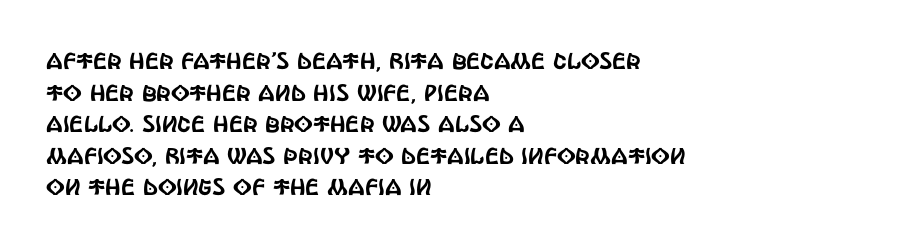
The image shows 23 px text type, upright; set left-aligned, normal line spacing (1.37x), normal letter spacing, not underlined.
